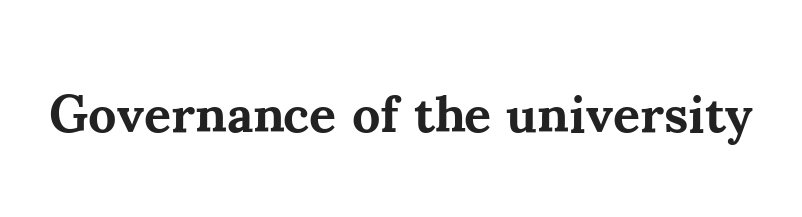
{"serif": "yes", "italic": "no", "bold": "yes", "weight": "bold", "width": "normal", "stroke_contrast": "medium", "x_height": "small", "monospaced": "no", "underline": "no", "letter_spacing": "normal", "letter_spacing_em": 0.0, "glyph_px": 52}
